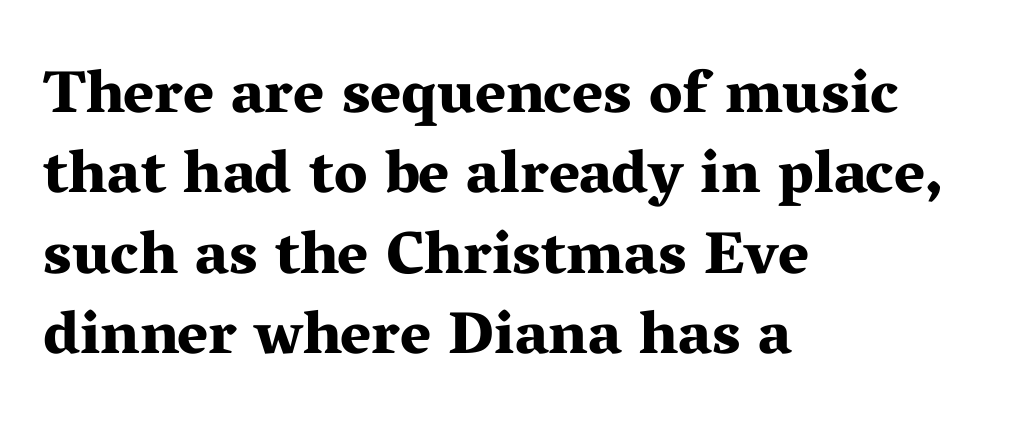
Q: Is the text bold? A: Yes.
Q: Is the text italic (slanted)? A: No, it is upright.
Q: Is the typeface a serif or a sans-serif typeface? A: Serif.
Q: Is the text underlined? A: No.
Q: How is the paragraph aligned? A: Left-aligned.
Q: Is the spacing between letters normal or unusually wide? A: Normal.
Q: Is the spacing between lines tight, normal or loose? A: Normal.
Q: Width (condensed, normal, or wide)? A: Wide.
Q: Stroke contrast? A: Medium.
Q: x-height? A: Medium.
Q: Monospaced? A: No.
